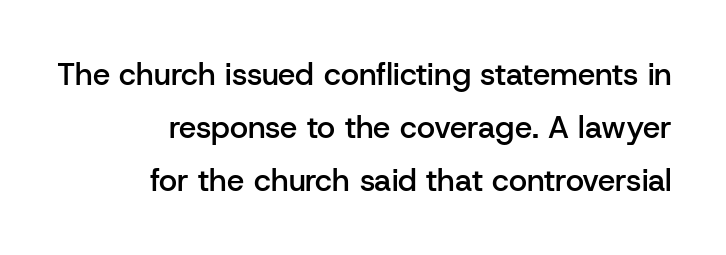
{"serif": "no", "italic": "no", "bold": "semi", "weight": "semibold", "width": "normal", "stroke_contrast": "low", "x_height": "medium", "monospaced": "no", "underline": "no", "align": "right", "line_spacing_ratio": 1.71, "letter_spacing": "normal", "letter_spacing_em": 0.0, "glyph_px": 31}
